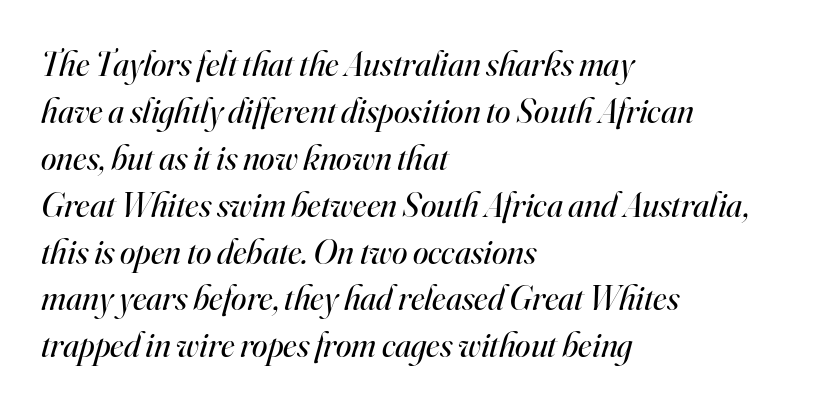
{"serif": "yes", "italic": "yes", "lean": "right", "slant_degrees": 16, "bold": "no", "weight": "regular", "width": "normal", "stroke_contrast": "high", "x_height": "small", "monospaced": "no", "underline": "no", "align": "left", "line_spacing": "normal", "line_spacing_ratio": 1.34, "letter_spacing": "normal", "letter_spacing_em": 0.0, "glyph_px": 35}
